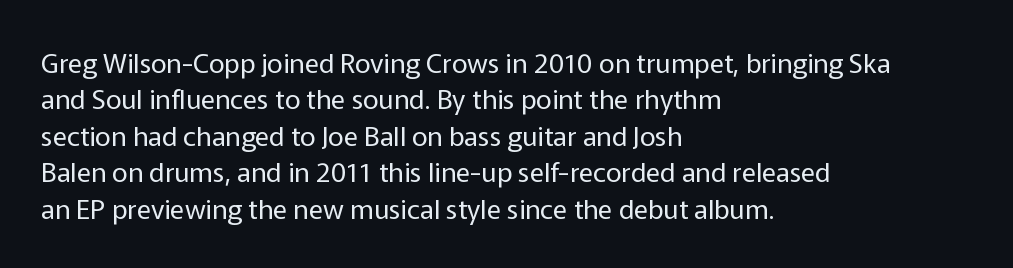
Upright lettering throughout. Reading down the column, the eye jumps a familiar distance to each next line. The typesetting does not lean heavy: it is not bold. Horizontal alignment here is leftward, the default for most running prose. The space directly below the letters is spotless. Glyph-to-glyph distance matches everyday printed text.
